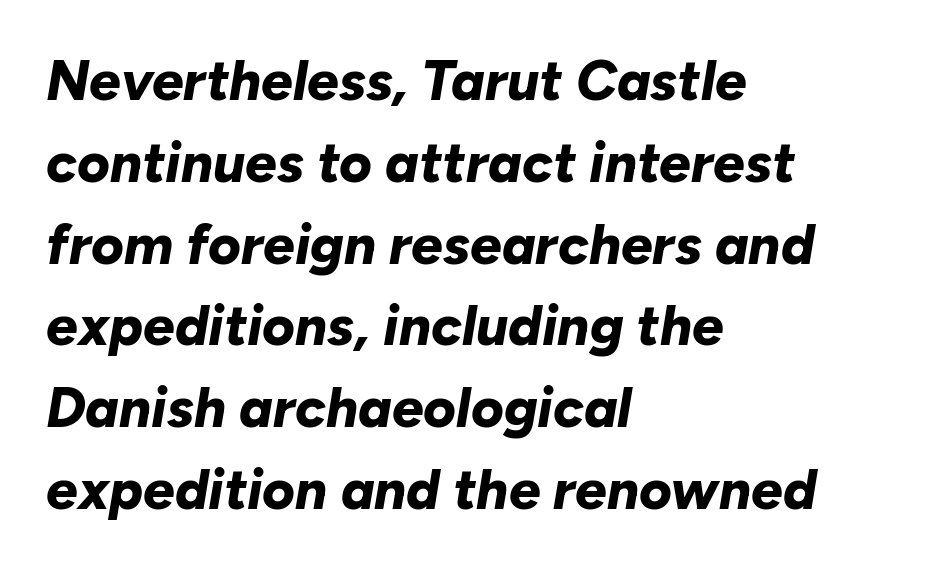
The image shows 56 px bold type, italic (leaning right); set left-aligned, normal line spacing (1.46x), normal letter spacing, not underlined; low stroke contrast and a medium x-height.
